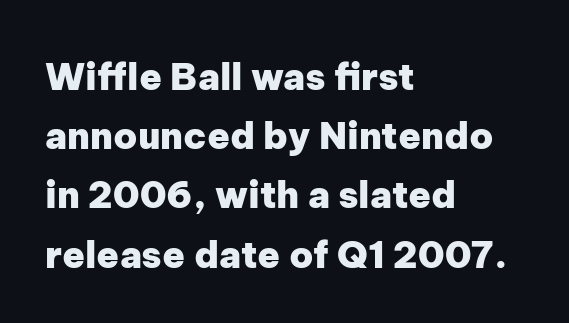
Q: Is the text bold? A: Yes.
Q: Is the text italic (slanted)? A: No, it is upright.
Q: Is the typeface a serif or a sans-serif typeface? A: Sans-serif.
Q: Is the text underlined? A: No.
Q: How is the paragraph aligned? A: Left-aligned.
Q: Is the spacing between letters normal or unusually wide? A: Normal.
Q: Is the spacing between lines tight, normal or loose? A: Normal.
Q: Width (condensed, normal, or wide)? A: Normal.
Q: Stroke contrast? A: Low.
Q: x-height? A: Medium.
Q: Monospaced? A: No.
